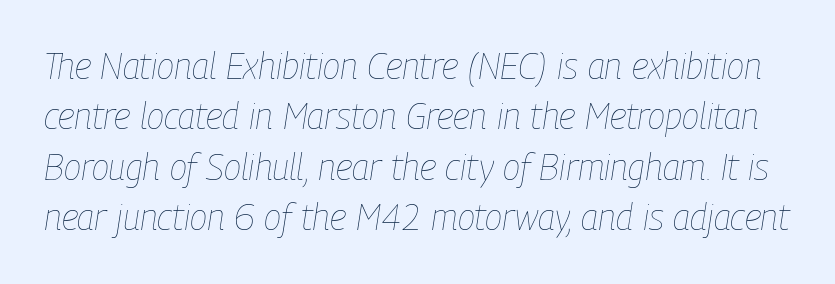
Q: Is the text bold? A: No.
Q: Is the text italic (slanted)? A: Yes, it leans right by about 9 degrees.
Q: Is the text underlined? A: No.
Q: Is the spacing between letters normal or unusually wide? A: Normal.
Q: Is the spacing between lines tight, normal or loose? A: Normal.
Q: Width (condensed, normal, or wide)? A: Condensed.
Q: Stroke contrast? A: Low.
Q: x-height? A: Medium.
Q: Monospaced? A: No.
